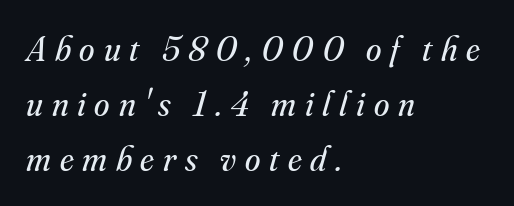
{"serif": "yes", "italic": "yes", "lean": "right", "slant_degrees": 16, "bold": "no", "weight": "regular", "width": "normal", "stroke_contrast": "medium", "x_height": "small", "monospaced": "no", "underline": "no", "align": "left", "line_spacing": "normal", "line_spacing_ratio": 1.57, "letter_spacing": "wide", "letter_spacing_em": 0.25, "glyph_px": 35}
